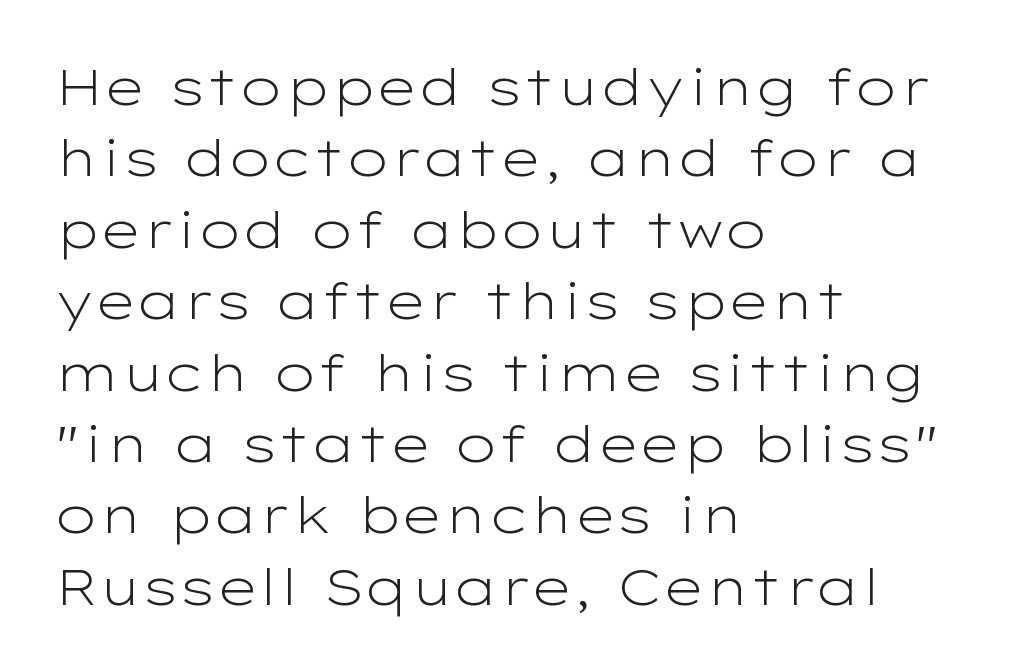
{"serif": "no", "italic": "no", "bold": "no", "weight": "light", "width": "wide", "stroke_contrast": "low", "x_height": "medium", "monospaced": "no", "underline": "no", "align": "left", "line_spacing": "normal", "line_spacing_ratio": 1.4, "letter_spacing": "normal", "letter_spacing_em": 0.0, "glyph_px": 51}
